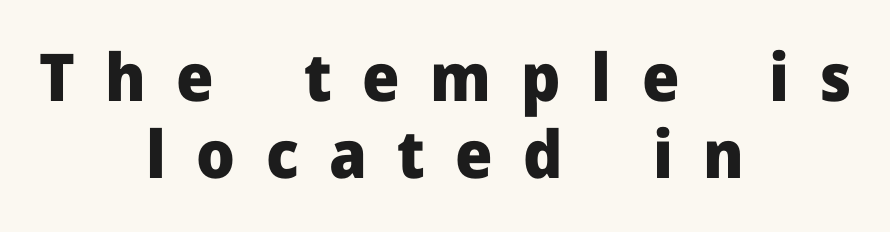
{"serif": "no", "italic": "no", "bold": "yes", "weight": "heavy", "width": "normal", "stroke_contrast": "low", "x_height": "medium", "monospaced": "no", "underline": "no", "align": "center", "line_spacing_ratio": 1.16, "letter_spacing": "wide", "letter_spacing_em": 0.46, "glyph_px": 66}
